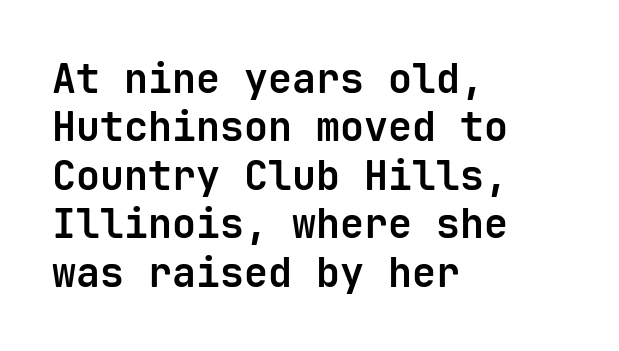
Q: Is the text bold? A: Yes.
Q: Is the text italic (slanted)? A: No, it is upright.
Q: Is the typeface a serif or a sans-serif typeface? A: Sans-serif.
Q: Is the text underlined? A: No.
Q: How is the paragraph aligned? A: Left-aligned.
Q: Is the spacing between letters normal or unusually wide? A: Normal.
Q: Width (condensed, normal, or wide)? A: Normal.
Q: Stroke contrast? A: Low.
Q: x-height? A: Medium.
Q: Monospaced? A: Yes.
